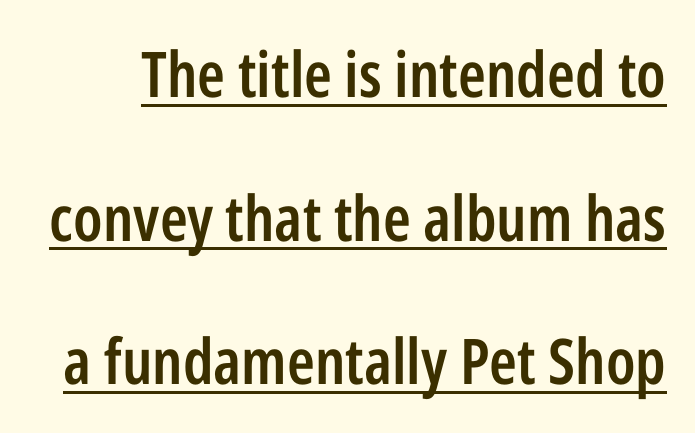
The image shows 63 px semibold, condensed sans-serif type, upright; set loose line spacing (2.28x), normal letter spacing, underlined; low stroke contrast and a medium x-height.
